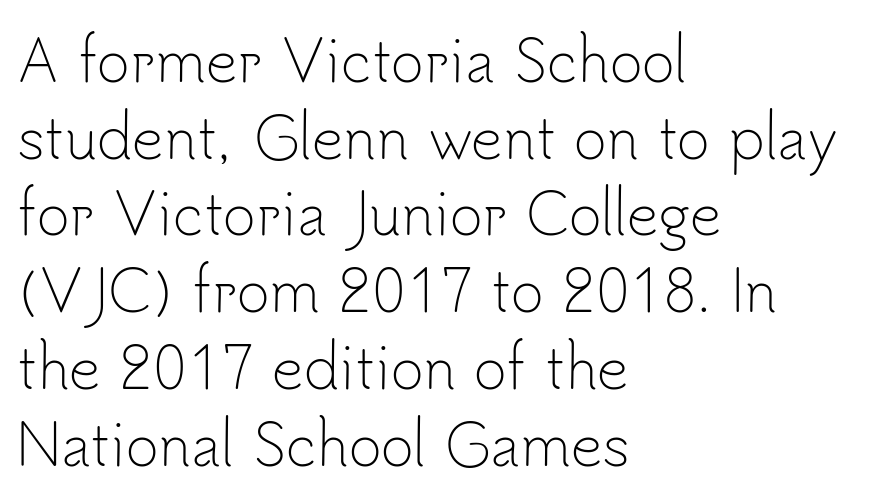
Q: Is the text bold? A: No.
Q: Is the text italic (slanted)? A: No, it is upright.
Q: Is the typeface a serif or a sans-serif typeface? A: Sans-serif.
Q: Is the text underlined? A: No.
Q: How is the paragraph aligned? A: Left-aligned.
Q: Is the spacing between letters normal or unusually wide? A: Normal.
Q: Is the spacing between lines tight, normal or loose? A: Normal.
Q: Width (condensed, normal, or wide)? A: Normal.
Q: Stroke contrast? A: Low.
Q: x-height? A: Small.
Q: Monospaced? A: No.
